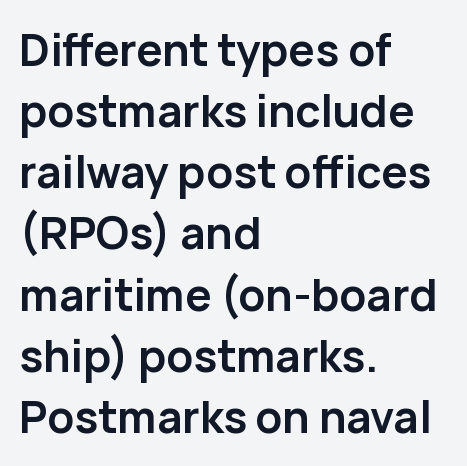
The tracking reads as untouched default to a designer's eye. This sample has the flowing, uneven cadence of proportional lettering. Check under the words: just untouched page. Every row of glyphs begins at an identical x-position on the left.
